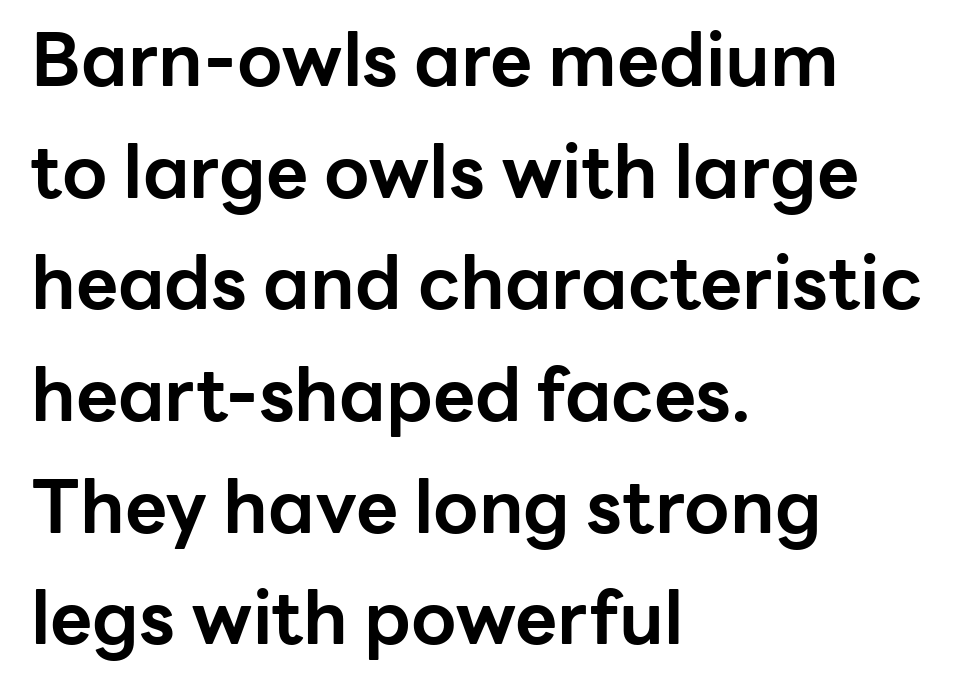
The zone under the glyphs is completely vacant. I'd call this a sans setting — the letters go barefoot. What weight is shown? A full bold with thick strokes. The passage shown is typed in a proportional face where columns would drift. Line beginnings align vertically; line endings do not.
